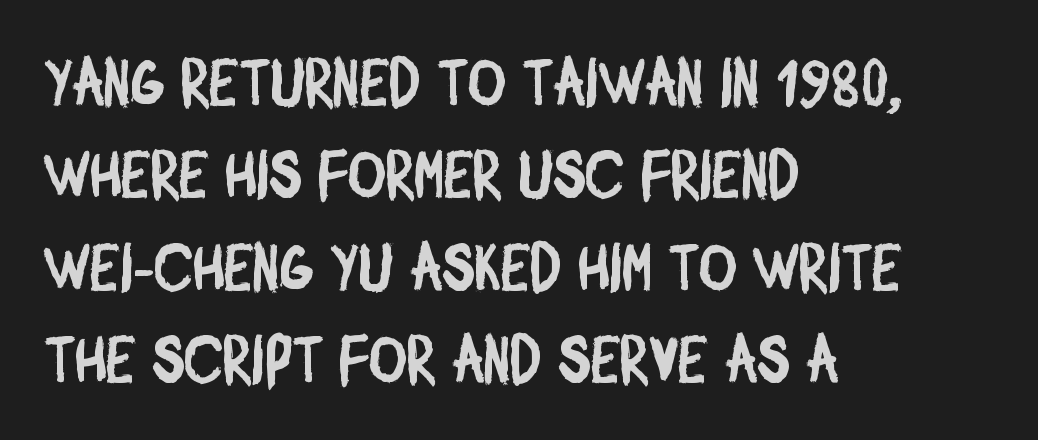
Q: Is the typeface a serif or a sans-serif typeface? A: Sans-serif.
Q: Is the text underlined? A: No.
Q: How is the paragraph aligned? A: Left-aligned.
Q: Is the spacing between letters normal or unusually wide? A: Normal.
Q: Is the spacing between lines tight, normal or loose? A: Normal.
Q: Width (condensed, normal, or wide)? A: Condensed.
Q: Stroke contrast? A: Low.
Q: x-height? A: Large.
Q: Monospaced? A: No.
